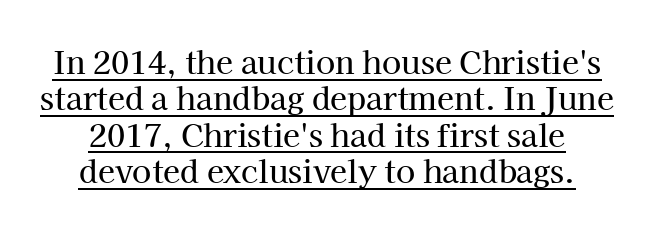
Q: Is the text italic (slanted)? A: No, it is upright.
Q: Is the typeface a serif or a sans-serif typeface? A: Serif.
Q: Is the text underlined? A: Yes.
Q: Is the spacing between letters normal or unusually wide? A: Normal.
Q: Width (condensed, normal, or wide)? A: Normal.
Q: Stroke contrast? A: High.
Q: x-height? A: Medium.
Q: Monospaced? A: No.
